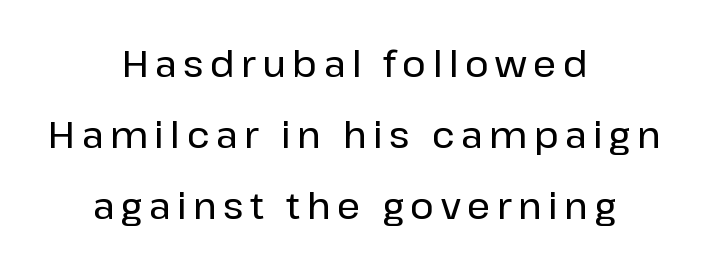
The image shows 36 px sans-serif type, upright; set centered, loose line spacing (1.97x), not underlined; low stroke contrast and a medium x-height.
